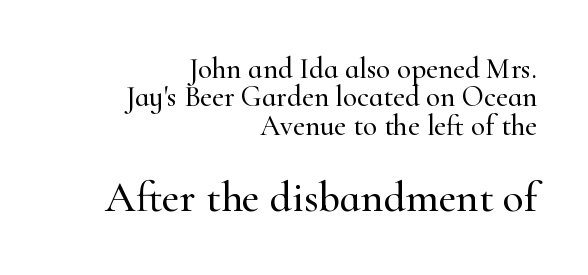
The image shows 43 px serif type, upright; set right-aligned, tight line spacing (0.98x), normal letter spacing, not underlined; the second (bottom) block is 1.48x larger; high stroke contrast and a small x-height.
